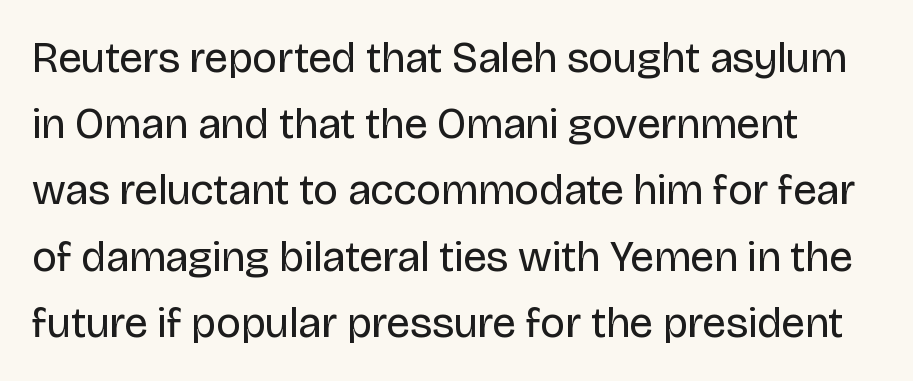
The image shows 43 px regular-weight sans-serif type, upright; set normal line spacing (1.54x), normal letter spacing, not underlined; low stroke contrast and a large x-height.
